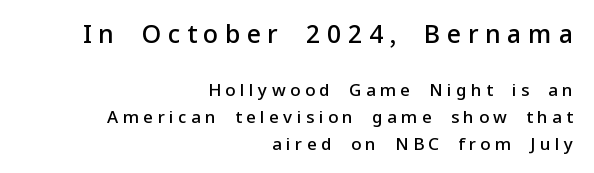
{"italic": "no", "bold": "semi", "underline": "no", "align": "right", "line_spacing": "normal", "line_spacing_ratio": 1.59, "letter_spacing": "wide", "letter_spacing_em": 0.26, "larger_block": "first", "size_ratio": 1.47, "glyph_px": 25}
